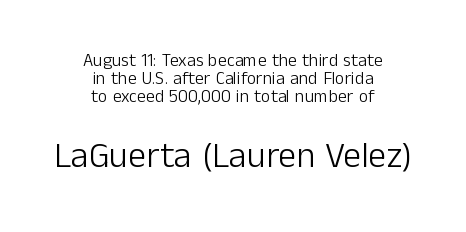
Q: Is the text bold? A: No.
Q: Is the text italic (slanted)? A: No, it is upright.
Q: Is the typeface a serif or a sans-serif typeface? A: Sans-serif.
Q: Is the text underlined? A: No.
Q: How is the paragraph aligned? A: Centered.
Q: Is the spacing between letters normal or unusually wide? A: Normal.
Q: Is the spacing between lines tight, normal or loose? A: Tight.
Q: Which block of text is set in a larger size, the first (top) or the second (bottom)? A: The second (bottom) one.
Q: Width (condensed, normal, or wide)? A: Normal.
Q: Stroke contrast? A: Low.
Q: x-height? A: Medium.
Q: Monospaced? A: No.
